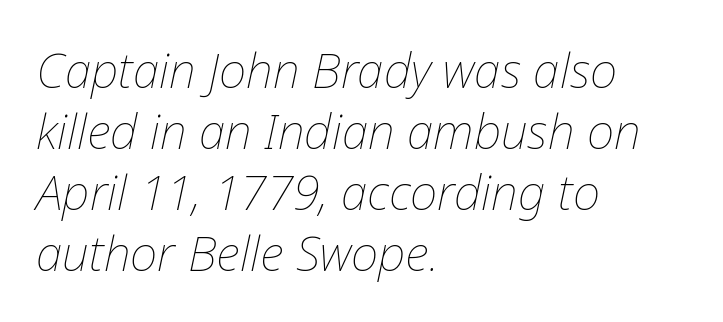
{"italic": "yes", "lean": "right", "slant_degrees": 12, "bold": "no", "weight": "thin", "width": "normal", "stroke_contrast": "low", "x_height": "medium", "monospaced": "no", "underline": "no", "align": "left", "line_spacing": "normal", "line_spacing_ratio": 1.27, "letter_spacing": "normal", "letter_spacing_em": 0.0, "glyph_px": 48}
